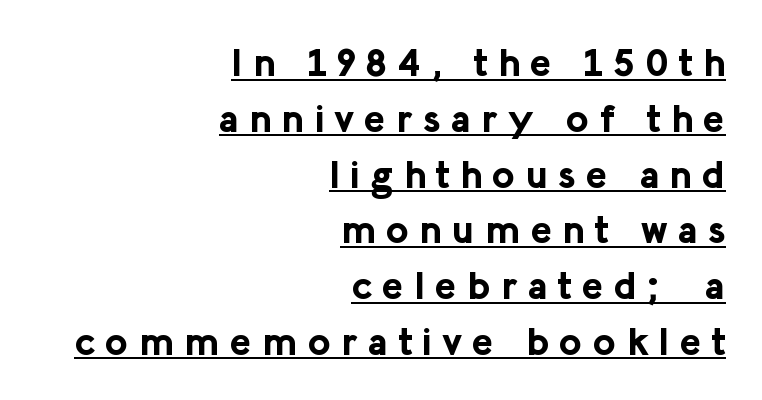
Q: Is the text bold? A: Yes.
Q: Is the text italic (slanted)? A: No, it is upright.
Q: Is the typeface a serif or a sans-serif typeface? A: Sans-serif.
Q: Is the text underlined? A: Yes.
Q: How is the paragraph aligned? A: Right-aligned.
Q: Is the spacing between letters normal or unusually wide? A: Unusually wide.
Q: Is the spacing between lines tight, normal or loose? A: Normal.
Q: Width (condensed, normal, or wide)? A: Normal.
Q: Stroke contrast? A: Low.
Q: x-height? A: Medium.
Q: Monospaced? A: No.
